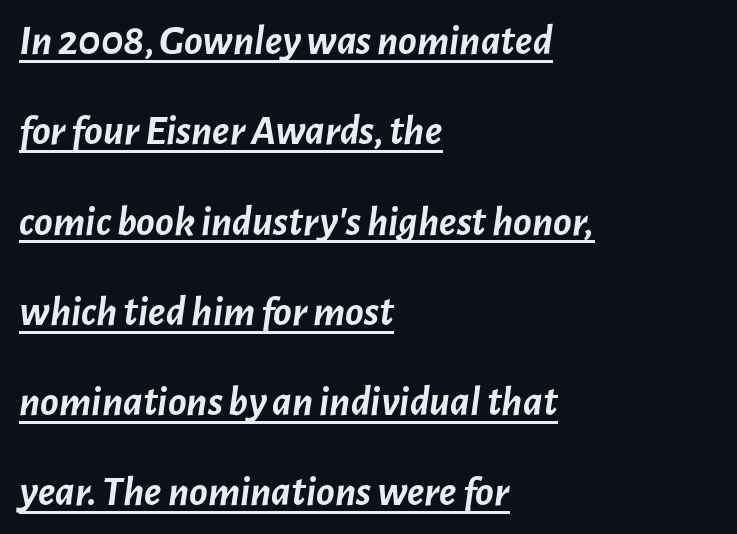
The image shows 43 px semibold type, italic (leaning right); set left-aligned, loose line spacing (2.1x), normal letter spacing, underlined; low stroke contrast and a medium x-height.
